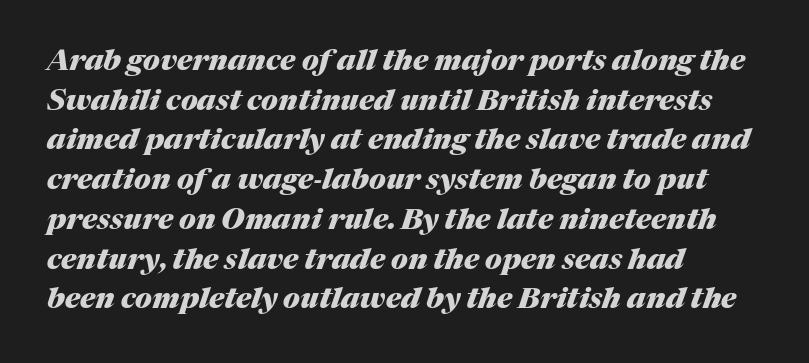
Q: Is the text bold? A: Yes.
Q: Is the text italic (slanted)? A: Yes, it leans right by about 17 degrees.
Q: Is the text underlined? A: No.
Q: How is the paragraph aligned? A: Left-aligned.
Q: Is the spacing between letters normal or unusually wide? A: Normal.
Q: Is the spacing between lines tight, normal or loose? A: Normal.
Q: Width (condensed, normal, or wide)? A: Normal.
Q: Stroke contrast? A: Medium.
Q: x-height? A: Medium.
Q: Monospaced? A: No.
